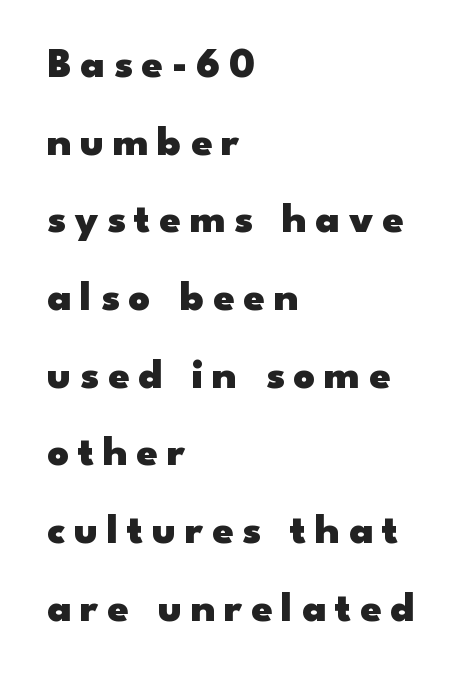
Q: Is the text bold? A: Yes.
Q: Is the text italic (slanted)? A: No, it is upright.
Q: Is the typeface a serif or a sans-serif typeface? A: Sans-serif.
Q: Is the text underlined? A: No.
Q: How is the paragraph aligned? A: Left-aligned.
Q: Is the spacing between letters normal or unusually wide? A: Unusually wide.
Q: Width (condensed, normal, or wide)? A: Wide.
Q: Stroke contrast? A: Low.
Q: x-height? A: Small.
Q: Monospaced? A: No.
